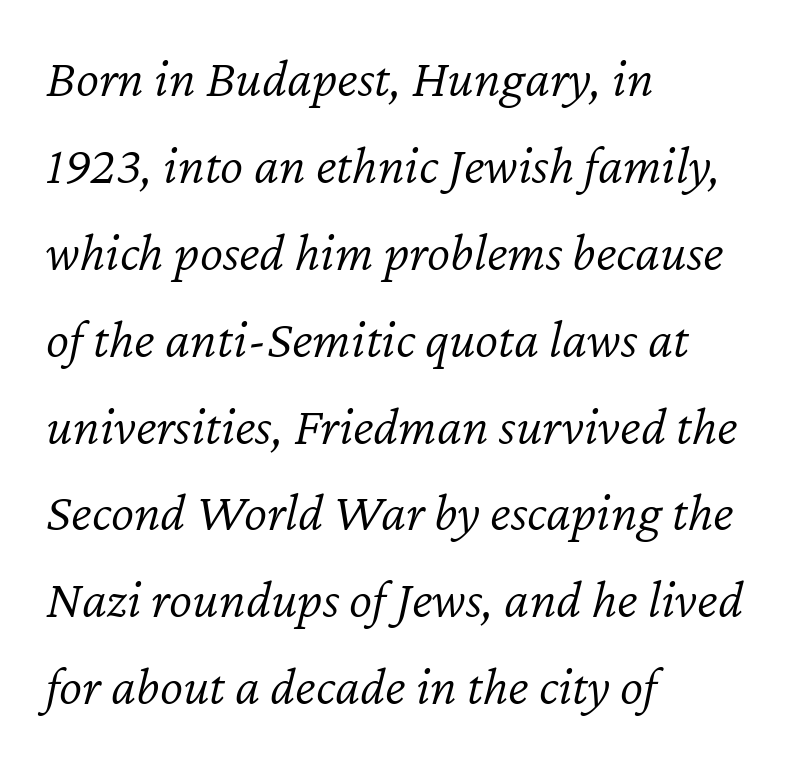
{"italic": "yes", "lean": "right", "slant_degrees": 12, "bold": "no", "weight": "light", "width": "normal", "stroke_contrast": "low", "x_height": "medium", "monospaced": "no", "underline": "no", "align": "left", "line_spacing": "normal", "line_spacing_ratio": 1.58, "letter_spacing": "normal", "letter_spacing_em": 0.0, "glyph_px": 55}
